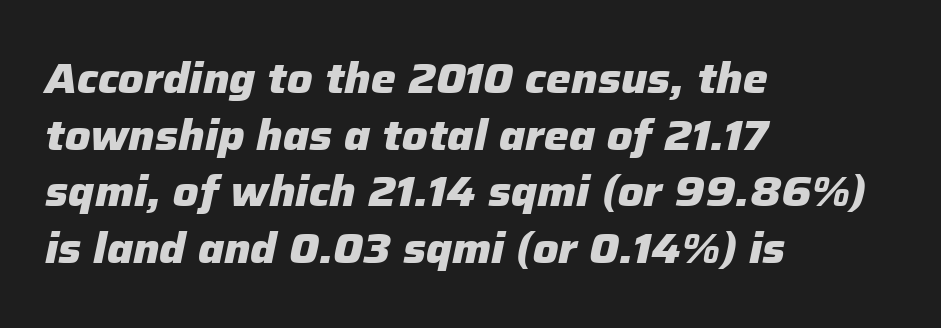
The lines are quadded left. On the weight axis this lands at bold, roughly 700. Characters follow at the spacing the type designer built in. Vertically, the passage feels balanced, rows spaced as you'd expect. The passage shown is not underscored anywhere. An italicized treatment has been applied to the whole sample.
